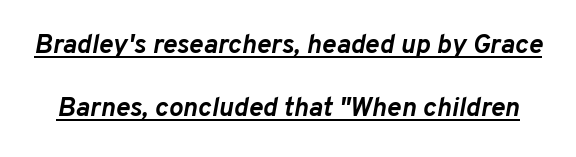
{"italic": "yes", "lean": "right", "slant_degrees": 10, "bold": "yes", "underline": "yes", "line_spacing": "loose", "line_spacing_ratio": 2.35, "letter_spacing": "normal", "letter_spacing_em": 0.0, "glyph_px": 27}
